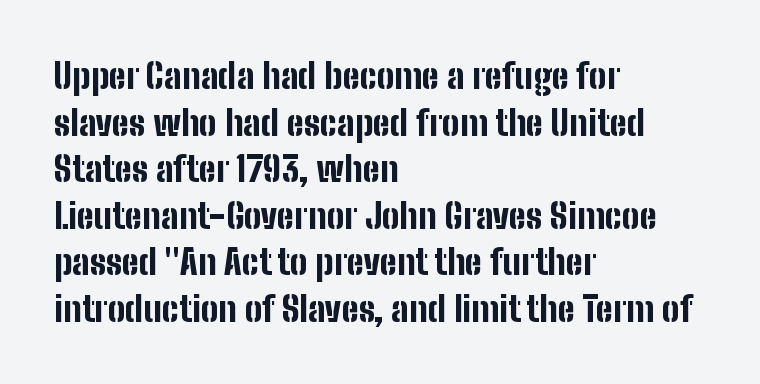
Q: Is the text bold? A: Yes.
Q: Is the text italic (slanted)? A: No, it is upright.
Q: Is the typeface a serif or a sans-serif typeface? A: Sans-serif.
Q: Is the text underlined? A: No.
Q: How is the paragraph aligned? A: Left-aligned.
Q: Is the spacing between letters normal or unusually wide? A: Normal.
Q: Is the spacing between lines tight, normal or loose? A: Normal.
Q: Width (condensed, normal, or wide)? A: Condensed.
Q: Stroke contrast? A: Low.
Q: x-height? A: Medium.
Q: Monospaced? A: No.
